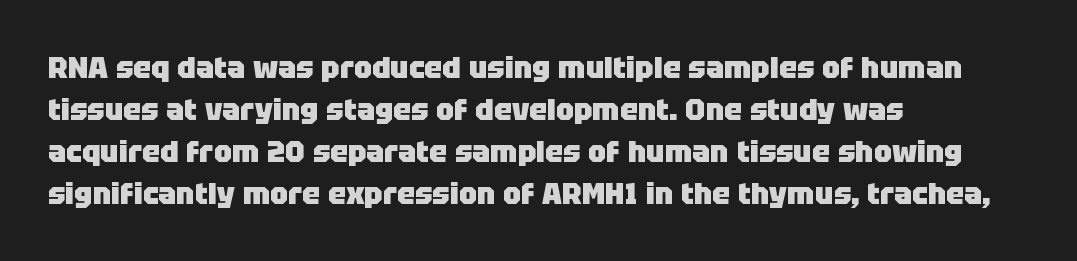
Compared with an ordinary text face, these strokes are far heavier — a full bold. One-word summary of the alignment: left. This sample has the flowing, uneven cadence of proportional lettering. The typography opts for an upright posture over an oblique one. Summary of vertical rhythm: regular, with standard interline spacing. The gap between lines stays unmarked.
